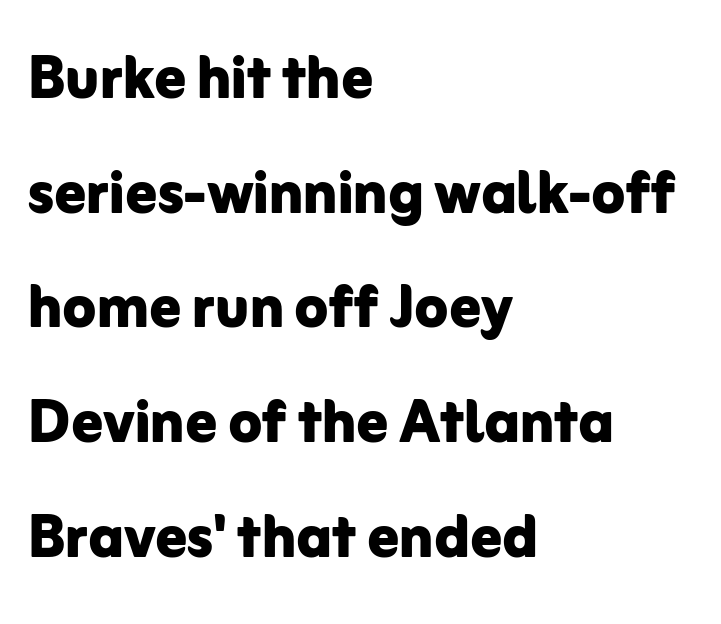
{"serif": "no", "italic": "no", "bold": "yes", "weight": "bold", "width": "normal", "stroke_contrast": "low", "x_height": "medium", "monospaced": "no", "underline": "no", "align": "left", "line_spacing": "normal", "line_spacing_ratio": 1.49, "letter_spacing": "normal", "letter_spacing_em": 0.0, "glyph_px": 77}
